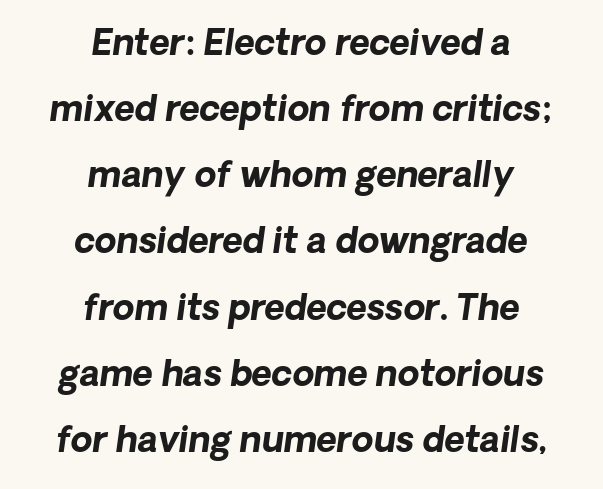
The image shows 35 px bold sans-serif type; set centered, line spacing 1.89x, normal letter spacing, not underlined; low stroke contrast and a medium x-height.
